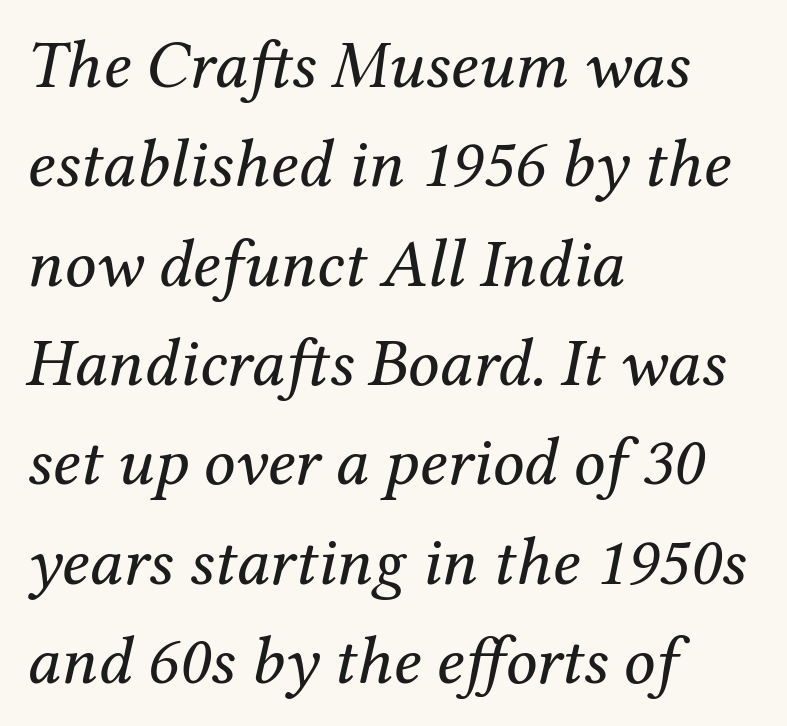
Horizontal alignment here is leftward, the default for most running prose. In terms of letterspacing, this is plain default setting. The typeface chosen for these lines features serifs. In terms of leading, this rendering sits right in the middle.
